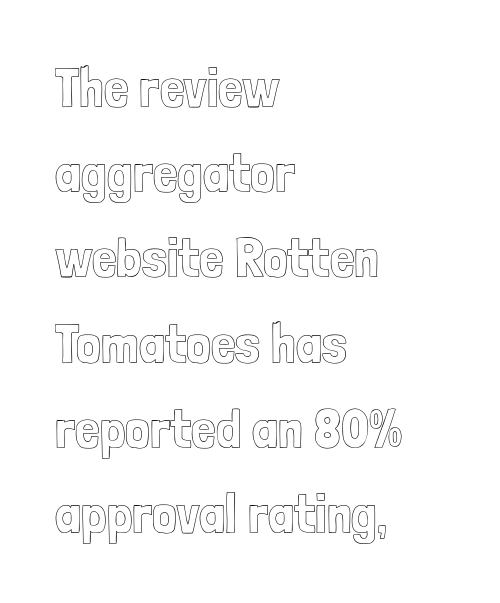
Q: Is the text italic (slanted)? A: No, it is upright.
Q: Is the text underlined? A: No.
Q: How is the paragraph aligned? A: Left-aligned.
Q: Is the spacing between letters normal or unusually wide? A: Normal.
Q: Is the spacing between lines tight, normal or loose? A: Normal.
Q: Width (condensed, normal, or wide)? A: Condensed.
Q: x-height? A: Medium.
Q: Monospaced? A: No.
